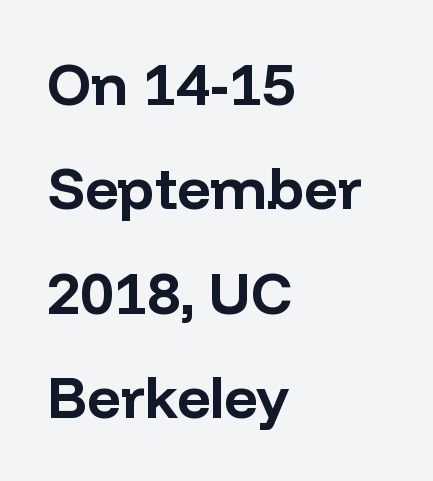
A roman cut, with each character standing at attention. The specimen omits any rule beneath the text block's lines. The letters carry no serifs — their stems end cleanly without finishing strokes. Is the type bold? Yes — the strokes are clearly thick and heavy. Here the designer chose a conventional face with non-uniform glyph widths. Compared with a centered layout, this one pins lines to the left instead.
